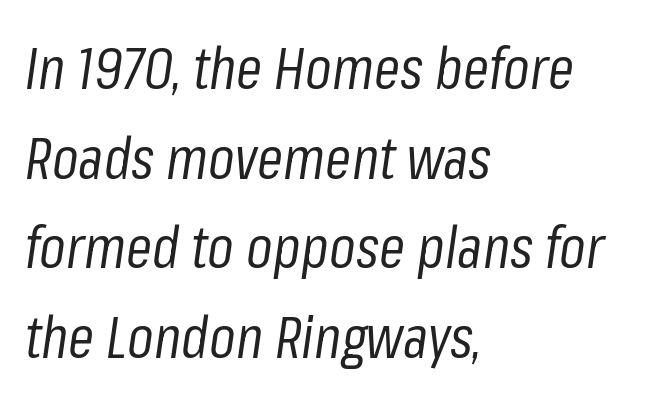
This sample keeps an unexceptional amount of space between lines. Nobody drew a line under any word here. This rendering leaves character spacing at its baseline value. The whole block is typeset with a tilt. Ink coverage per letter is moderate at most.
